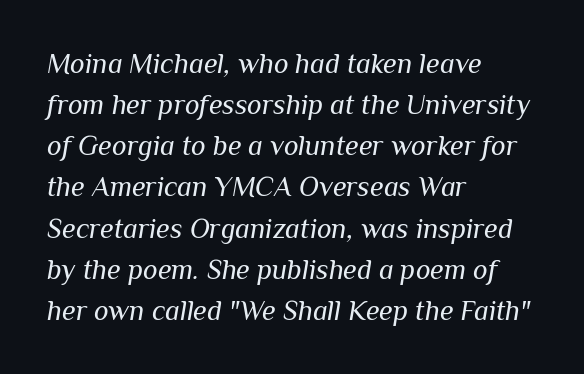
Q: Is the text bold? A: No.
Q: Is the text italic (slanted)? A: Yes, it leans right by about 10 degrees.
Q: Is the text underlined? A: No.
Q: How is the paragraph aligned? A: Left-aligned.
Q: Is the spacing between letters normal or unusually wide? A: Normal.
Q: Is the spacing between lines tight, normal or loose? A: Normal.
Q: Width (condensed, normal, or wide)? A: Normal.
Q: Stroke contrast? A: Medium.
Q: x-height? A: Medium.
Q: Monospaced? A: No.
